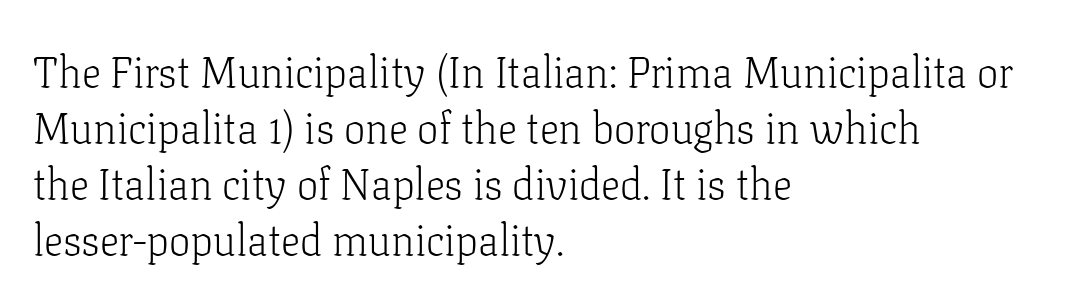
Horizontally, the lines are justified to the leading edge only. Line spacing here is normal. Think of a printed novel: that variable character pitch is what you see here. Little horizontal feet cap the strokes, marking this as serif type. Nothing unusual about the tracking: characters are spaced as the font intends.
